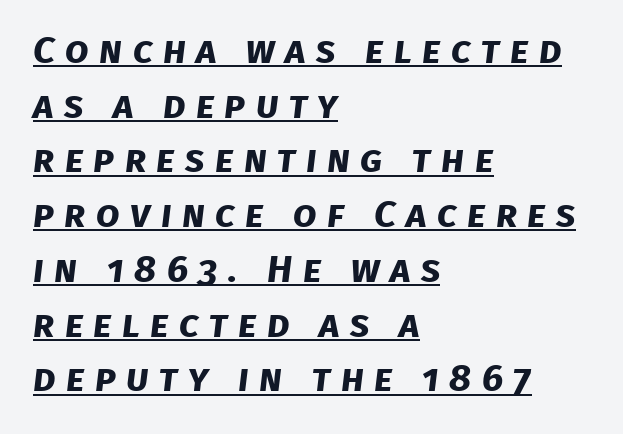
A typesetter would call this heavily tracked-out type. Each letter keeps its own natural width here, so spacing adapts to shape. The face used here is a sans, in the tradition of grotesques and geometrics. Evenly set lines give the paragraph a standard silhouette. The face used here appears with an underline applied.
